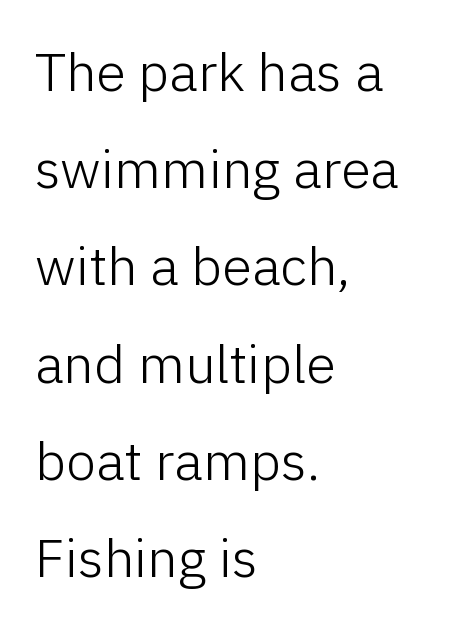
This sample has the flowing, uneven cadence of proportional lettering. Examine the stroke ends and you'll find no serifs. Italic? Not at all — the glyphs are vertical. All the whitespace from short lines collects on the right. Type without underlining. The line texture is even and compact thanks to regular tracking.
